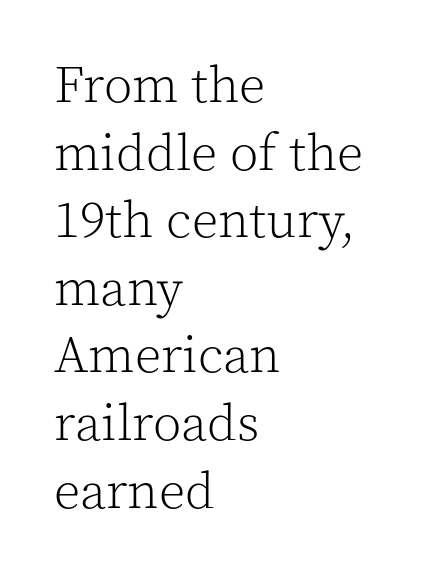
The image shows 52 px light serif type, upright; set left-aligned, normal line spacing (1.3x), normal letter spacing, not underlined; a medium x-height.
